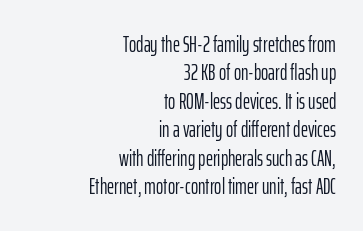
The image shows 22 px text type, upright; set right-aligned, normal line spacing (1.29x), normal letter spacing, not underlined.
